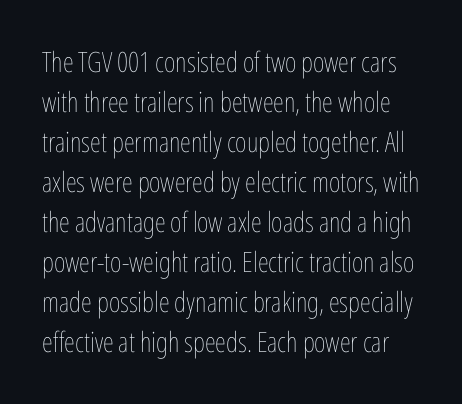
{"italic": "no", "bold": "no", "weight": "thin", "width": "condensed", "stroke_contrast": "low", "x_height": "medium", "monospaced": "no", "underline": "no", "line_spacing": "normal", "line_spacing_ratio": 1.43, "letter_spacing": "normal", "letter_spacing_em": 0.0, "glyph_px": 28}
